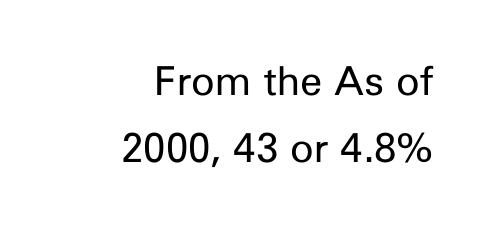
{"serif": "no", "italic": "no", "bold": "no", "weight": "regular", "width": "normal", "stroke_contrast": "low", "x_height": "medium", "monospaced": "no", "underline": "no", "align": "right", "line_spacing": "normal", "line_spacing_ratio": 1.67, "letter_spacing": "normal", "letter_spacing_em": 0.0, "glyph_px": 40}
